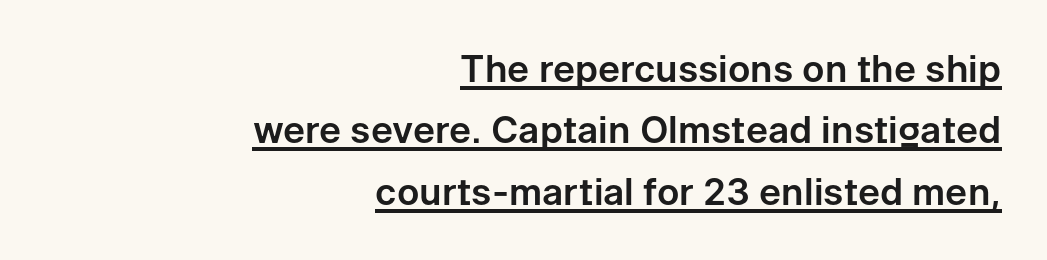
The image shows 37 px sans-serif type, upright; set right-aligned, normal line spacing (1.66x), normal letter spacing, underlined; low stroke contrast and a medium x-height.
